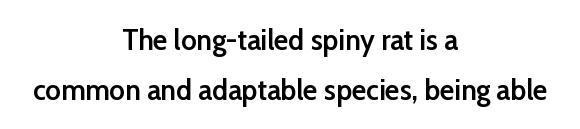
The image shows 30 px semibold sans-serif type, upright; set centered, normal line spacing (1.66x), normal letter spacing, not underlined; low stroke contrast and a medium x-height.
